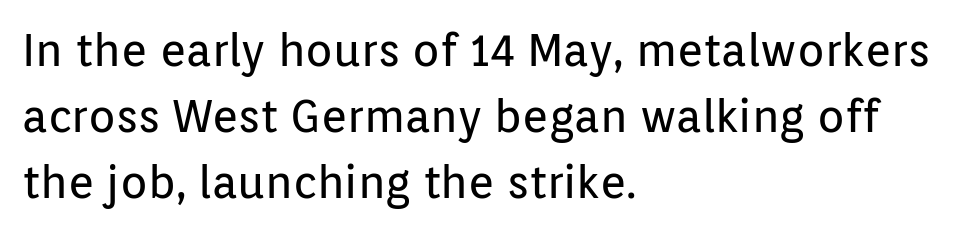
Q: Is the text bold? A: No.
Q: Is the text italic (slanted)? A: No, it is upright.
Q: Is the typeface a serif or a sans-serif typeface? A: Sans-serif.
Q: Is the text underlined? A: No.
Q: How is the paragraph aligned? A: Left-aligned.
Q: Is the spacing between letters normal or unusually wide? A: Normal.
Q: Is the spacing between lines tight, normal or loose? A: Normal.
Q: Width (condensed, normal, or wide)? A: Normal.
Q: Stroke contrast? A: Low.
Q: x-height? A: Medium.
Q: Monospaced? A: No.
